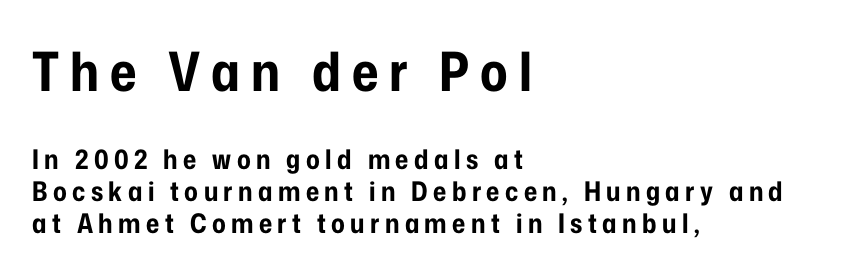
Ascenders rise straight up at ninety degrees. No word sits above an underline. Is this a fixed-width face? No — the glyphs have proportional, varying widths. Visually the block forms a straight wall on the left and a jagged coastline on the right. Typographic density is high because the face is bold. Nope, no serifs anywhere on these letters.
